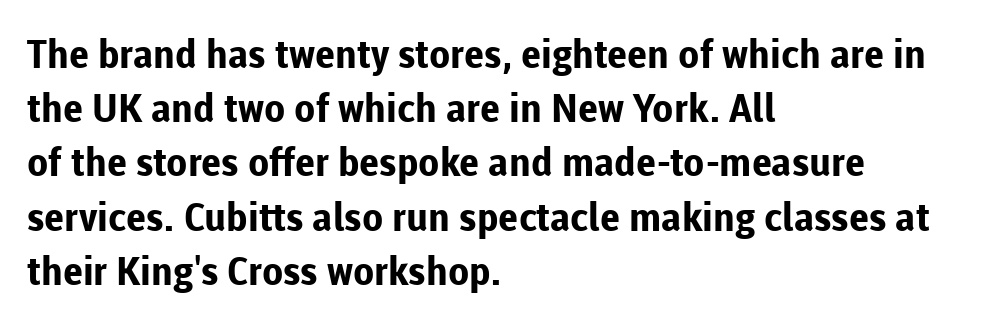
The image shows 39 px bold sans-serif type, upright; set left-aligned, normal line spacing (1.39x), normal letter spacing, not underlined; low stroke contrast and a medium x-height.
